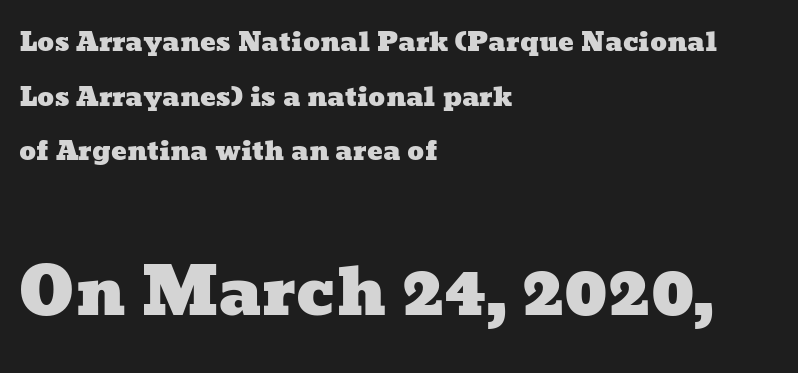
Q: Is the text underlined? A: No.
Q: How is the paragraph aligned? A: Left-aligned.
Q: Is the spacing between letters normal or unusually wide? A: Normal.
Q: Is the spacing between lines tight, normal or loose? A: Loose.
Q: Which block of text is set in a larger size, the first (top) or the second (bottom)? A: The second (bottom) one.
Q: Width (condensed, normal, or wide)? A: Wide.
Q: Stroke contrast? A: Low.
Q: x-height? A: Medium.
Q: Monospaced? A: No.
